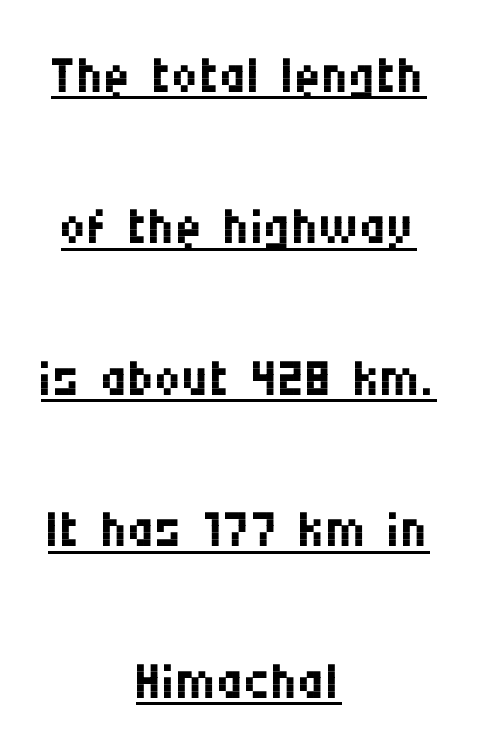
Is the stroke heavy? The answer is a plain regular-or-lighter. The typography opts for an upright posture over an oblique one. Caption: lettering with a line underneath. The whitespace from short lines is split evenly between both sides. Unlike a traditional serif, this face leaves its strokes unadorned. The block of text is sparse from top to bottom, with ample space between rows.
